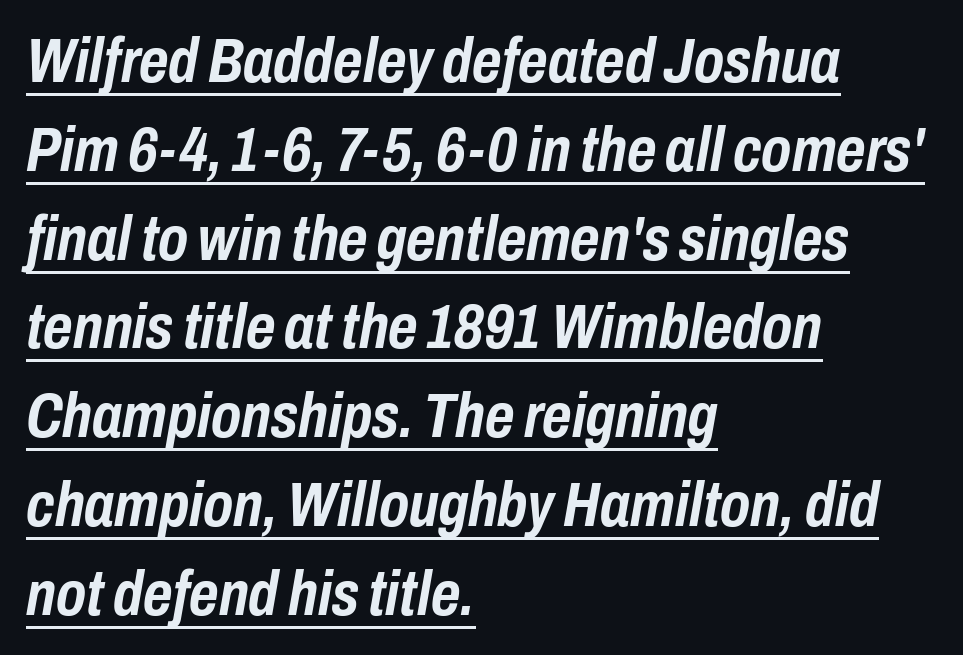
{"italic": "yes", "lean": "right", "slant_degrees": 10, "bold": "yes", "weight": "semibold", "width": "condensed", "stroke_contrast": "low", "x_height": "medium", "monospaced": "no", "underline": "yes", "align": "left", "line_spacing": "normal", "line_spacing_ratio": 1.41, "letter_spacing": "normal", "letter_spacing_em": 0.0, "glyph_px": 63}
